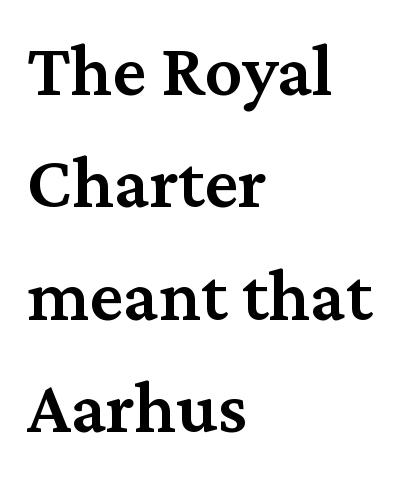
{"serif": "yes", "italic": "no", "bold": "semi", "weight": "semibold", "width": "normal", "stroke_contrast": "medium", "x_height": "medium", "monospaced": "no", "underline": "no", "align": "left", "line_spacing": "normal", "line_spacing_ratio": 1.5, "letter_spacing": "normal", "letter_spacing_em": 0.0, "glyph_px": 75}
